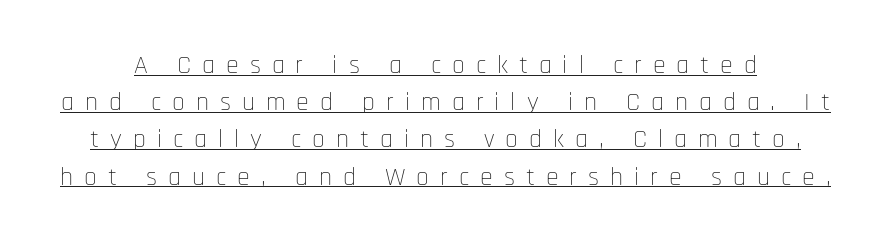
{"italic": "no", "bold": "no", "underline": "yes", "line_spacing": "normal", "line_spacing_ratio": 1.43, "letter_spacing": "wide", "letter_spacing_em": 0.42, "glyph_px": 26}
